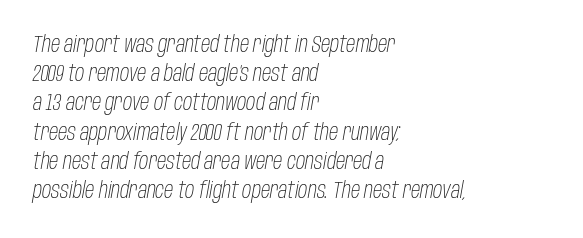
The image shows 23 px text type, italic (leaning right); set left-aligned, normal line spacing (1.27x), normal letter spacing, not underlined.
